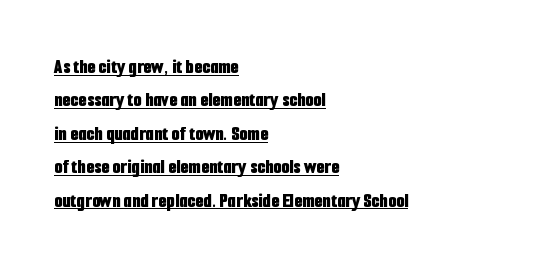
The image shows 21 px bold type, upright; set left-aligned, normal line spacing (1.59x), normal letter spacing, underlined.
